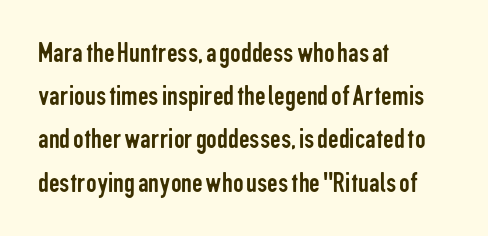
The image shows 30 px regular-weight, condensed sans-serif type, upright; set left-aligned, normal line spacing (1.44x), normal letter spacing, not underlined; low stroke contrast and a medium x-height.
